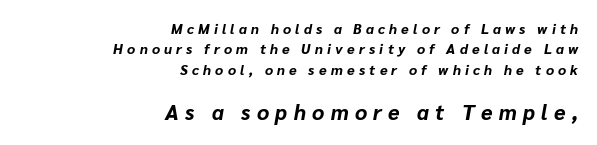
{"italic": "yes", "lean": "right", "slant_degrees": 10, "bold": "yes", "underline": "no", "align": "right", "line_spacing": "normal", "line_spacing_ratio": 1.46, "letter_spacing": "wide", "letter_spacing_em": 0.3, "larger_block": "second", "size_ratio": 1.5, "glyph_px": 21}
